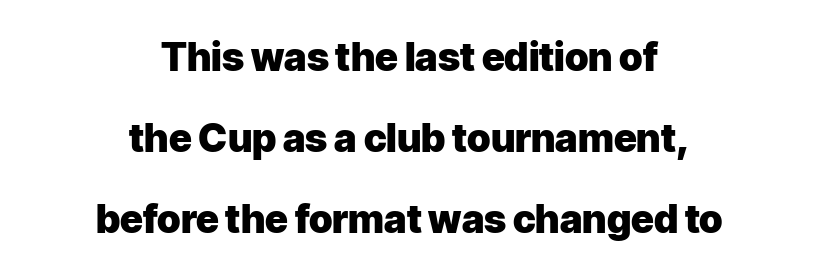
Q: Is the text bold? A: Yes.
Q: Is the text italic (slanted)? A: No, it is upright.
Q: Is the typeface a serif or a sans-serif typeface? A: Sans-serif.
Q: Is the text underlined? A: No.
Q: How is the paragraph aligned? A: Centered.
Q: Is the spacing between letters normal or unusually wide? A: Normal.
Q: Is the spacing between lines tight, normal or loose? A: Loose.
Q: Width (condensed, normal, or wide)? A: Normal.
Q: Stroke contrast? A: Low.
Q: x-height? A: Medium.
Q: Monospaced? A: No.
